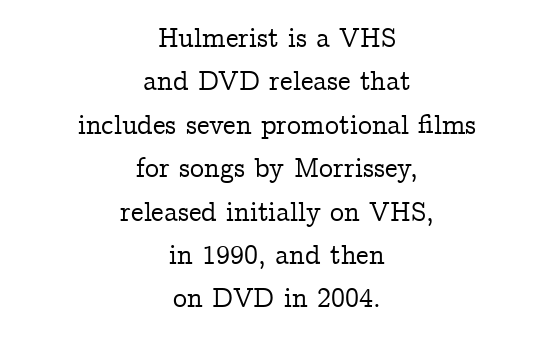
Q: Is the text italic (slanted)? A: No, it is upright.
Q: Is the typeface a serif or a sans-serif typeface? A: Serif.
Q: Is the text underlined? A: No.
Q: How is the paragraph aligned? A: Centered.
Q: Is the spacing between letters normal or unusually wide? A: Normal.
Q: Is the spacing between lines tight, normal or loose? A: Normal.
Q: Width (condensed, normal, or wide)? A: Normal.
Q: Stroke contrast? A: Low.
Q: x-height? A: Medium.
Q: Monospaced? A: No.
